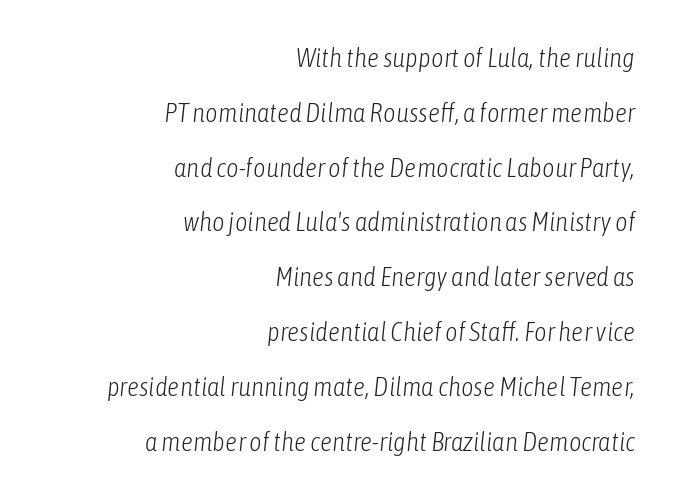
The glyphs are unaccompanied by any horizontal stroke below them. Notice how the stems are inclined rather than vertical — that's the hallmark of italics. The letterforms sit at book weight or below. Horizontal alignment here is rightward, an uncommon choice for prose. Students, observe: this is what heavily led, spacious text looks like.
